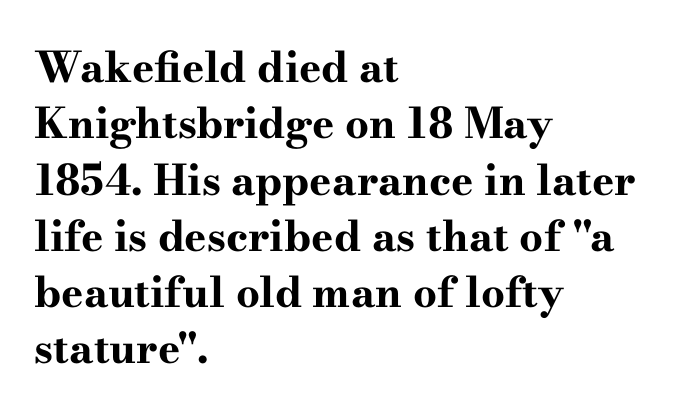
The face used here is seriffed, in the tradition of book romans. Compared with typical paragraphs, the rows here are spaced about the same. The baseline area is clear. This sample uses plain, unmodified letter spacing.
